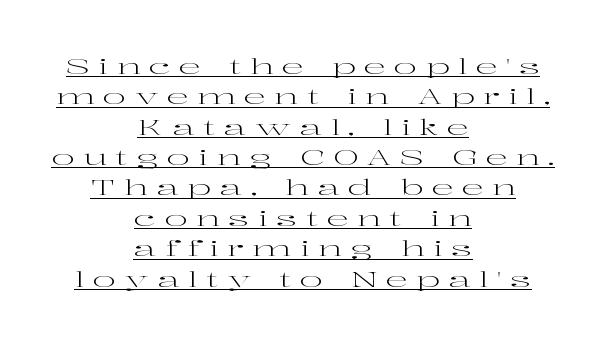
The gaps between neighbouring characters are conspicuously large. The compositor balanced each line on the midline. Stroke thickness stays within the range of a standard reading face or lighter. Normally led — the rows are evenly, conventionally spaced.
